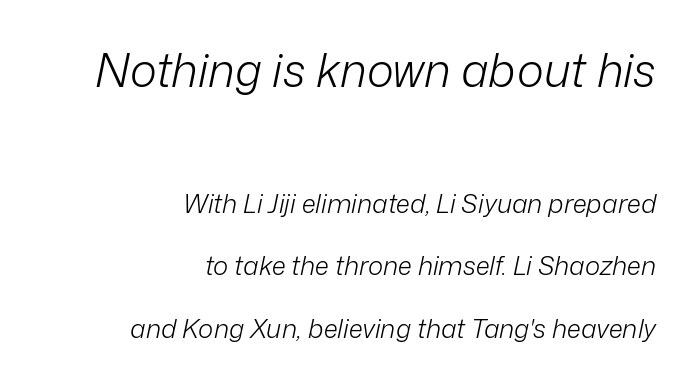
Looks like regular typesetting: each glyph gets only the width it needs. Clear beneath every line of the passage. The axis of the letterforms is tilted away from vertical. The typesetter chose a ragged-left arrangement here. The vertical gap from one line to the next is large.
